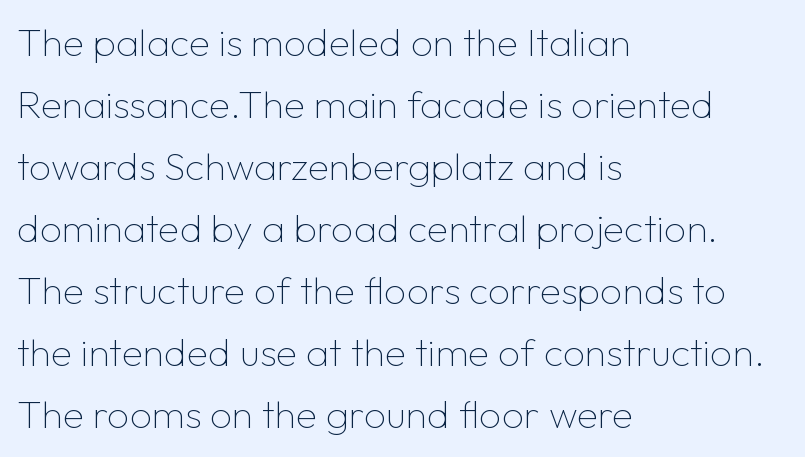
{"serif": "no", "italic": "no", "bold": "no", "weight": "thin", "width": "normal", "stroke_contrast": "low", "x_height": "medium", "monospaced": "no", "underline": "no", "align": "left", "line_spacing": "normal", "line_spacing_ratio": 1.59, "letter_spacing": "normal", "letter_spacing_em": 0.0, "glyph_px": 39}
